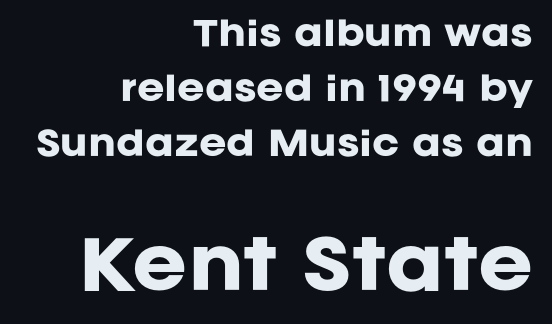
{"serif": "no", "italic": "no", "bold": "yes", "weight": "heavy", "width": "normal", "stroke_contrast": "low", "x_height": "large", "monospaced": "no", "underline": "no", "align": "right", "line_spacing": "normal", "line_spacing_ratio": 1.67, "letter_spacing": "normal", "letter_spacing_em": 0.0, "larger_block": "second", "size_ratio": 2.0, "glyph_px": 66}
